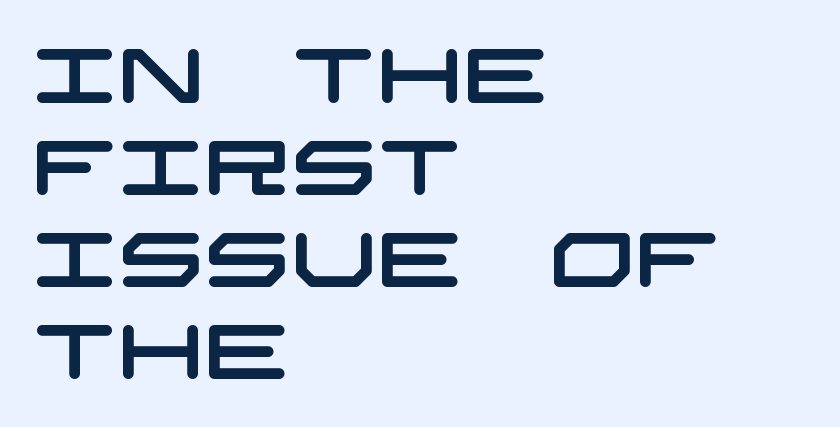
{"serif": "no", "width": "wide", "stroke_contrast": "low", "x_height": "large", "underline": "no", "align": "left", "line_spacing_ratio": 1.21, "letter_spacing": "normal", "letter_spacing_em": 0.0, "glyph_px": 76}
